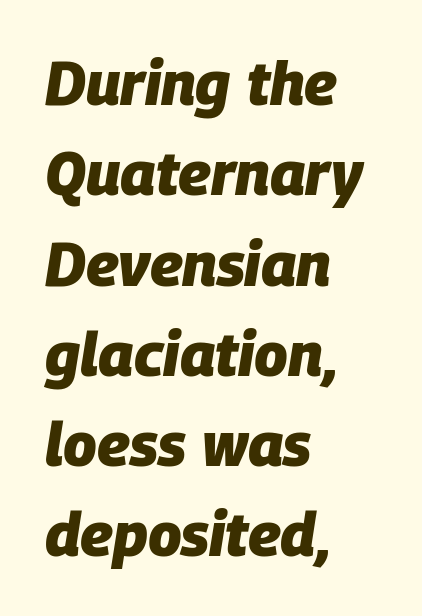
The image shows 61 px heavy type, italic (leaning right); set left-aligned, normal line spacing (1.48x), normal letter spacing, not underlined; low stroke contrast and a large x-height.
